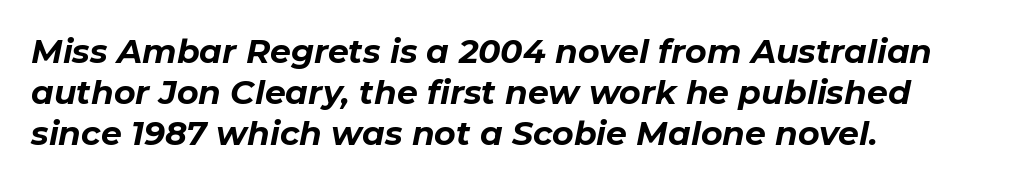
{"italic": "yes", "lean": "right", "slant_degrees": 11, "bold": "yes", "weight": "bold", "width": "normal", "stroke_contrast": "low", "x_height": "medium", "monospaced": "no", "underline": "no", "align": "left", "line_spacing": "normal", "line_spacing_ratio": 1.25, "letter_spacing": "normal", "letter_spacing_em": 0.0, "glyph_px": 33}
